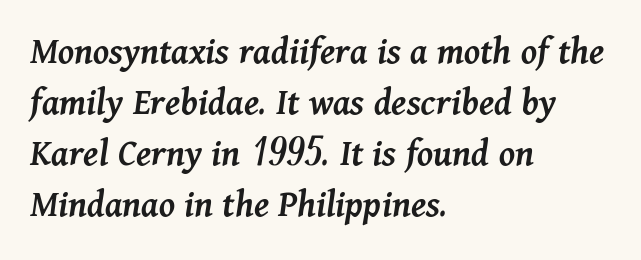
{"italic": "yes", "lean": "right", "slant_degrees": 11, "bold": "semi", "weight": "semibold", "width": "normal", "stroke_contrast": "medium", "x_height": "medium", "monospaced": "no", "underline": "no", "align": "left", "line_spacing": "normal", "line_spacing_ratio": 1.31, "letter_spacing": "normal", "letter_spacing_em": 0.0, "glyph_px": 39}
